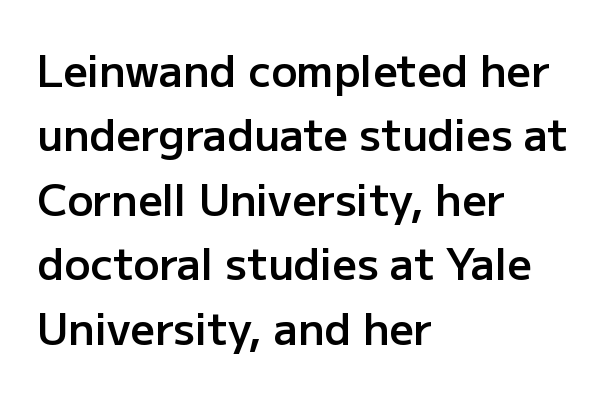
The image shows 43 px semibold sans-serif type, upright; set left-aligned, normal line spacing (1.5x), normal letter spacing, not underlined; low stroke contrast and a medium x-height.
